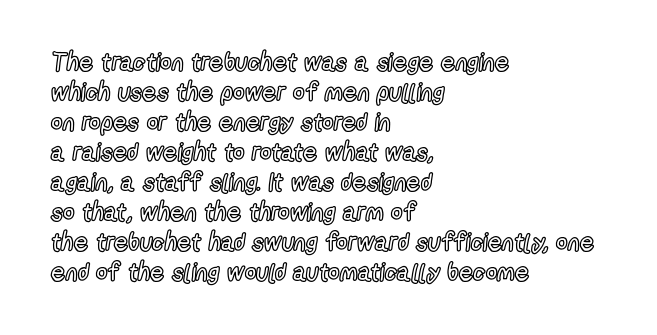
{"underline": "no", "align": "left", "line_spacing_ratio": 1.2, "letter_spacing": "normal", "letter_spacing_em": 0.0, "glyph_px": 25}
